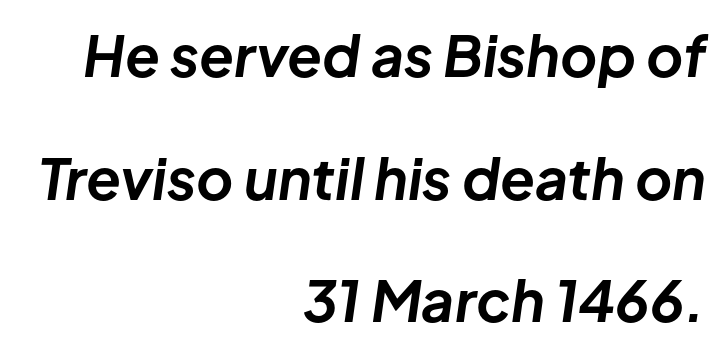
Q: Is the text bold? A: Yes.
Q: Is the text italic (slanted)? A: Yes, it leans right by about 8 degrees.
Q: Is the text underlined? A: No.
Q: How is the paragraph aligned? A: Right-aligned.
Q: Is the spacing between letters normal or unusually wide? A: Normal.
Q: Is the spacing between lines tight, normal or loose? A: Loose.
Q: Width (condensed, normal, or wide)? A: Normal.
Q: Stroke contrast? A: Low.
Q: x-height? A: Medium.
Q: Monospaced? A: No.
